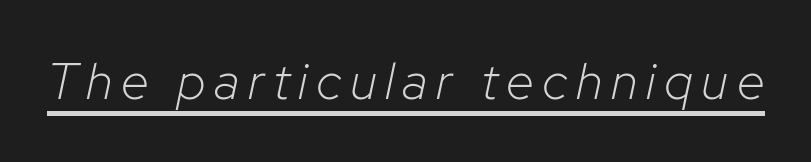
The image shows 51 px light type, italic (leaning right); set underlined; low stroke contrast and a medium x-height.
